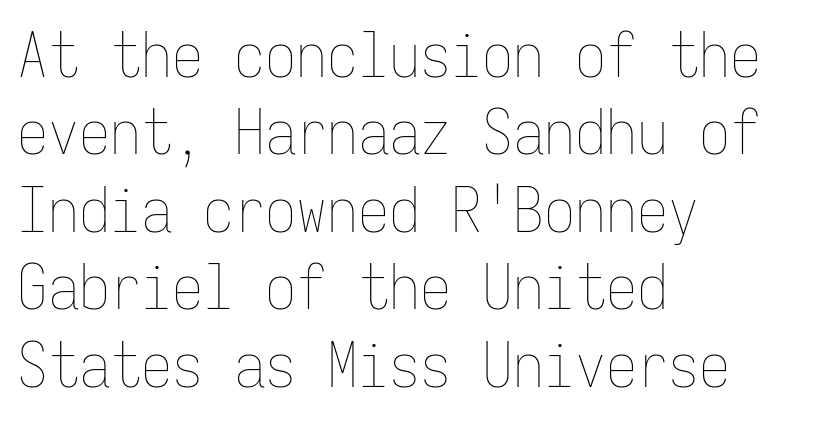
Posture: upright roman. Interline gaps are of average width in this sample. Is the letter spacing exaggerated? No — it looks like the ordinary default. Line beginnings align vertically; line endings do not.
